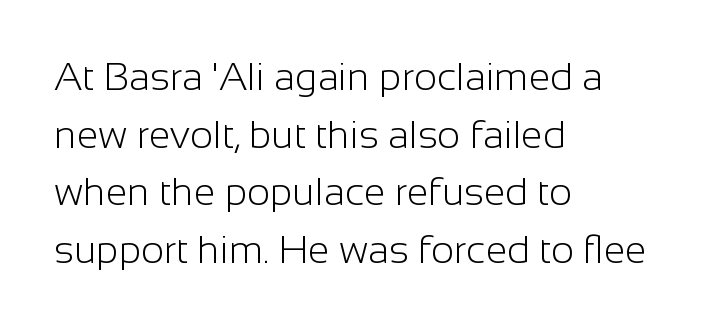
{"serif": "no", "italic": "no", "bold": "no", "weight": "light", "width": "normal", "stroke_contrast": "low", "x_height": "medium", "monospaced": "no", "underline": "no", "align": "left", "line_spacing": "normal", "line_spacing_ratio": 1.48, "letter_spacing": "normal", "letter_spacing_em": 0.0, "glyph_px": 39}
